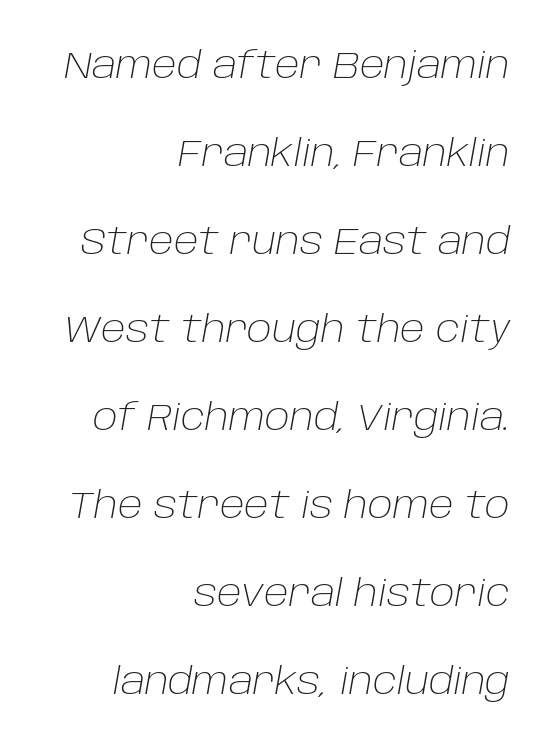
Rendered with sloped, italic letterforms. Inter-character spacing is left at the font's built-in metrics. The rag falls on the left side of this text block. The passage shown stacks its lines with a broad gap. The letters advance in unequal steps, a hallmark of proportional type. No letter is thick-stroked: the sample isn't bold.
